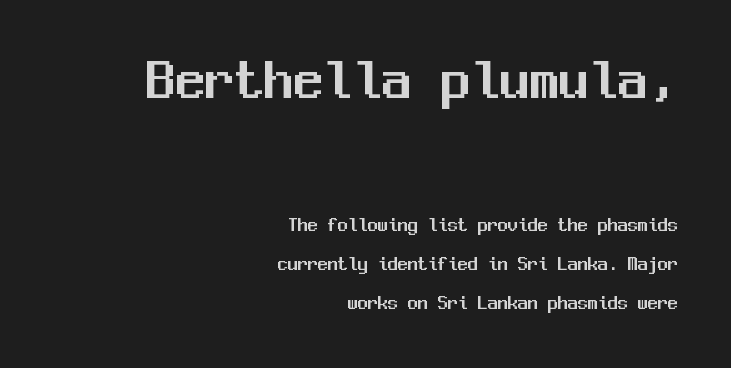
Q: Is the text italic (slanted)? A: No, it is upright.
Q: Is the typeface a serif or a sans-serif typeface? A: Sans-serif.
Q: Is the text underlined? A: No.
Q: How is the paragraph aligned? A: Right-aligned.
Q: Is the spacing between letters normal or unusually wide? A: Normal.
Q: Is the spacing between lines tight, normal or loose? A: Loose.
Q: Which block of text is set in a larger size, the first (top) or the second (bottom)? A: The first (top) one.
Q: Width (condensed, normal, or wide)? A: Normal.
Q: Stroke contrast? A: Medium.
Q: x-height? A: Medium.
Q: Monospaced? A: Yes.
